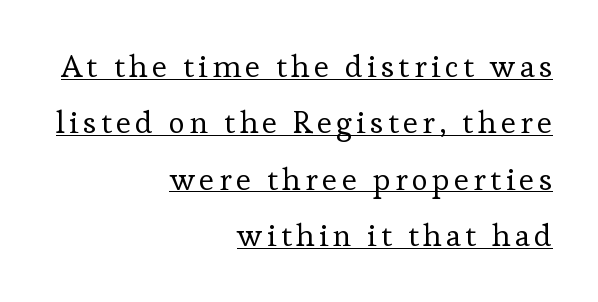
{"serif": "yes", "italic": "no", "bold": "no", "weight": "regular", "width": "normal", "stroke_contrast": "low", "x_height": "medium", "monospaced": "no", "underline": "yes", "align": "right", "line_spacing_ratio": 1.82, "glyph_px": 31}
